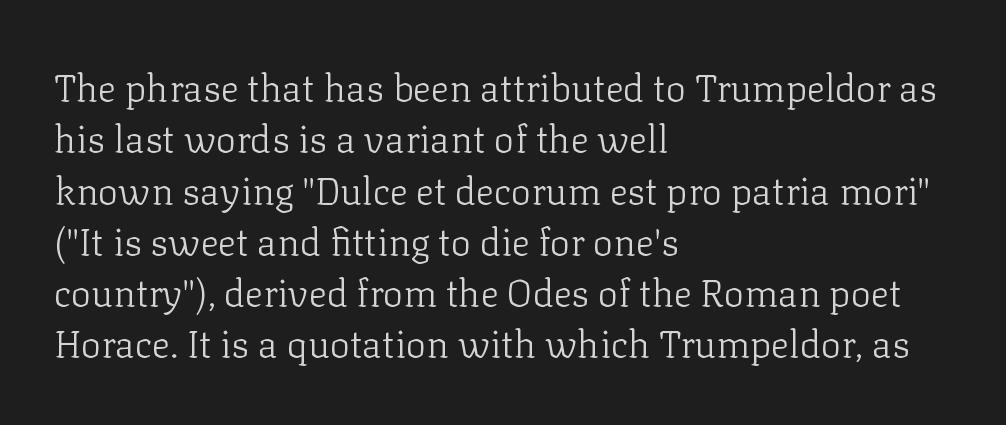
The image shows 38 px light serif type, upright; set left-aligned, normal line spacing (1.35x), normal letter spacing, not underlined; low stroke contrast and a medium x-height.
